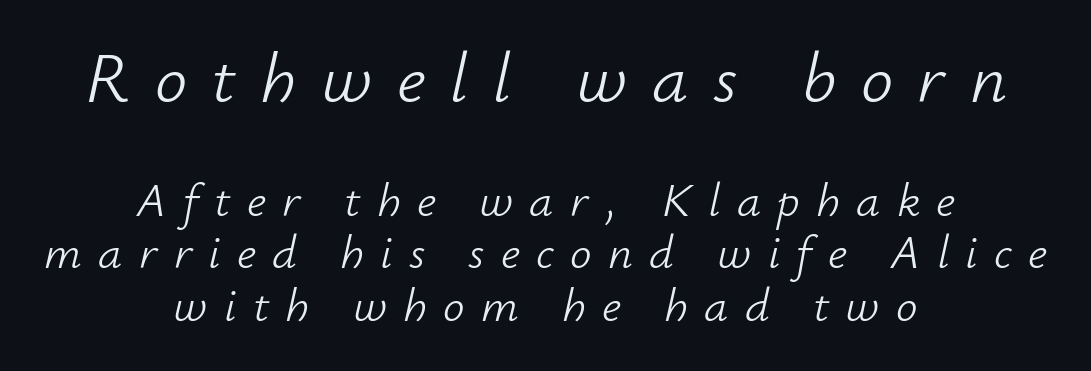
{"italic": "yes", "lean": "right", "slant_degrees": 12, "bold": "no", "weight": "light", "width": "normal", "stroke_contrast": "low", "x_height": "small", "monospaced": "no", "underline": "no", "align": "center", "line_spacing": "tight", "line_spacing_ratio": 1.09, "letter_spacing": "wide", "letter_spacing_em": 0.34, "larger_block": "first", "size_ratio": 1.5, "glyph_px": 72}
